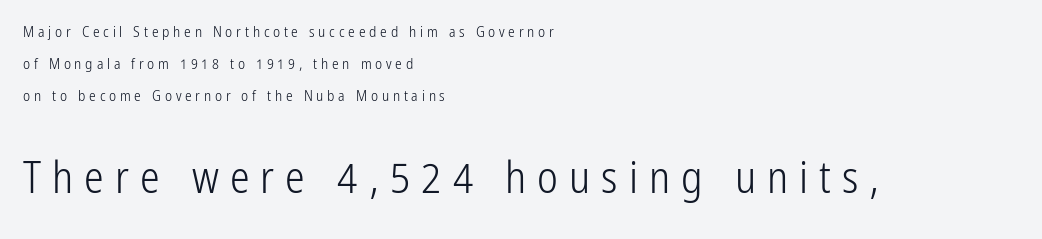
Q: Is the text bold? A: No.
Q: Is the text italic (slanted)? A: No, it is upright.
Q: Is the typeface a serif or a sans-serif typeface? A: Sans-serif.
Q: Is the text underlined? A: No.
Q: How is the paragraph aligned? A: Left-aligned.
Q: Is the spacing between letters normal or unusually wide? A: Unusually wide.
Q: Is the spacing between lines tight, normal or loose? A: Loose.
Q: Which block of text is set in a larger size, the first (top) or the second (bottom)? A: The second (bottom) one.
Q: Width (condensed, normal, or wide)? A: Condensed.
Q: Stroke contrast? A: Low.
Q: x-height? A: Medium.
Q: Monospaced? A: No.
